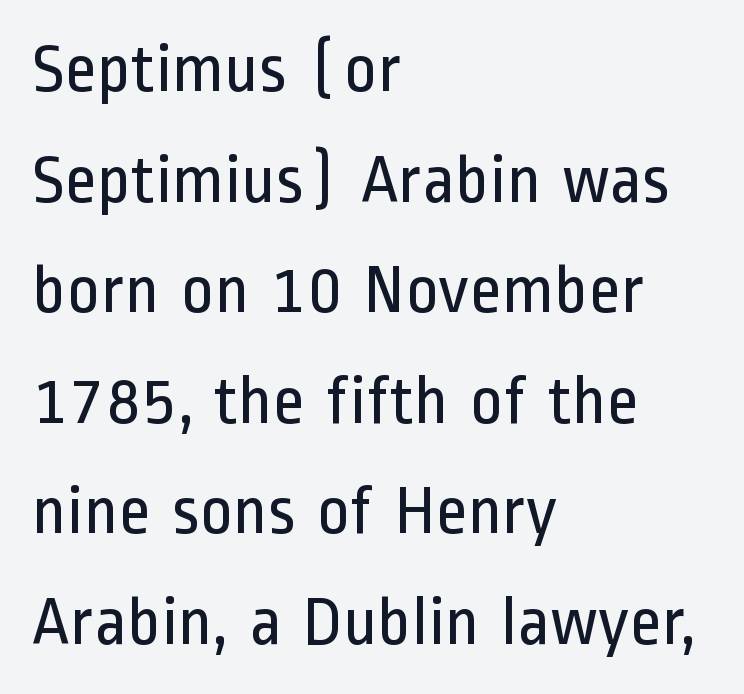
Serif or sans? Sans — the stroke terminals are bare. This rendering leaves character spacing at its baseline value. Letters have the restrained weight of plain body copy at most. Type without underlining. Layout note: lines flush left.
